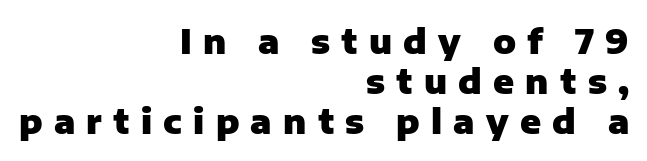
The image shows 34 px heavy sans-serif type, upright; set right-aligned, line spacing 1.18x, unusually wide letter spacing (+0.33 em), not underlined; low stroke contrast and a medium x-height.
